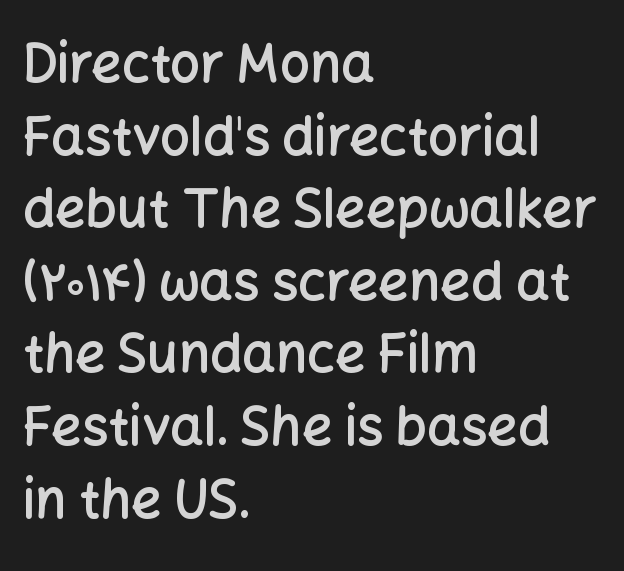
The image shows 53 px semibold sans-serif type, upright; set left-aligned, normal line spacing (1.37x), normal letter spacing, not underlined; low stroke contrast and a medium x-height.
